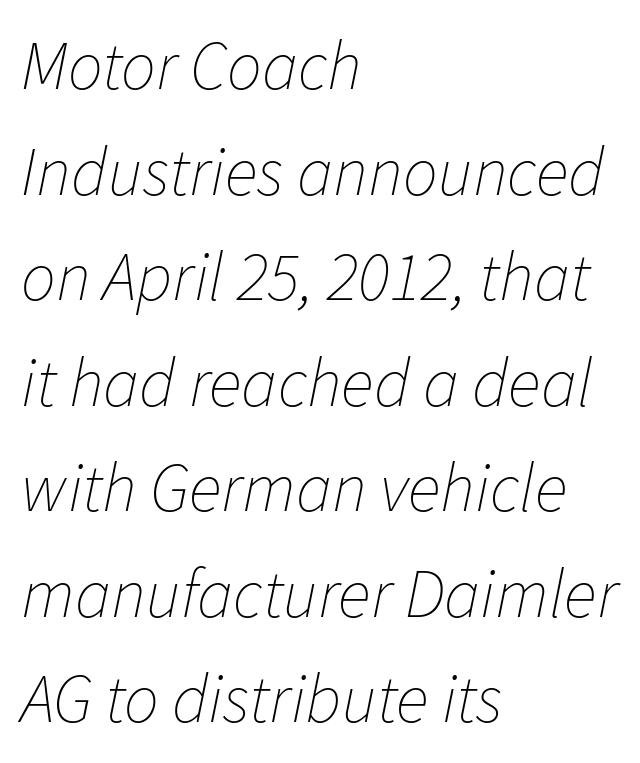
Decoration check: the copy has no underline. The rag falls on the right side of this text block. No letter is thick-stroked: the sample isn't bold. Regular leading.
